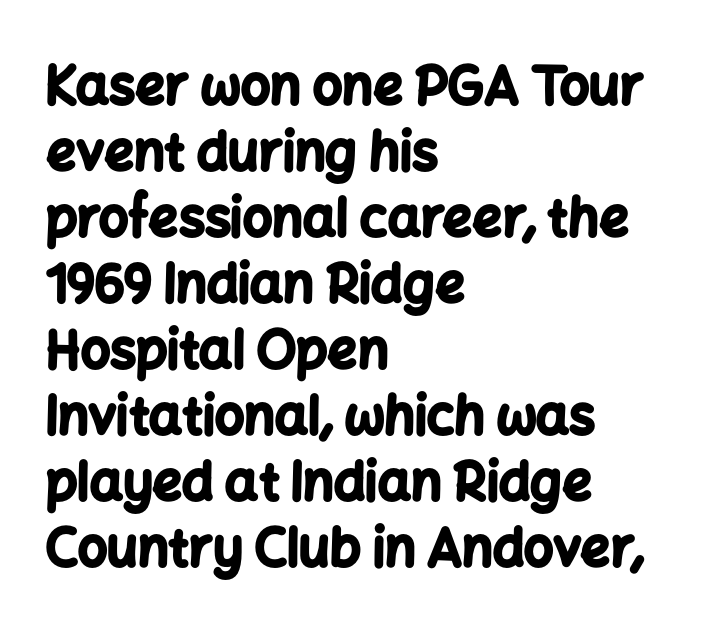
Q: Is the text bold? A: Yes.
Q: Is the text italic (slanted)? A: No, it is upright.
Q: Is the typeface a serif or a sans-serif typeface? A: Sans-serif.
Q: Is the text underlined? A: No.
Q: How is the paragraph aligned? A: Left-aligned.
Q: Is the spacing between letters normal or unusually wide? A: Normal.
Q: Is the spacing between lines tight, normal or loose? A: Normal.
Q: Width (condensed, normal, or wide)? A: Normal.
Q: Stroke contrast? A: Low.
Q: x-height? A: Medium.
Q: Monospaced? A: No.
